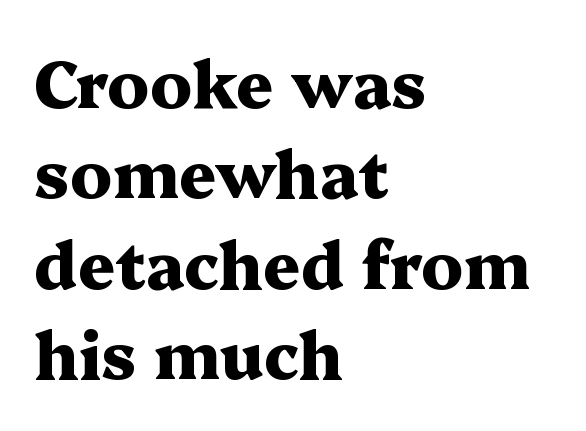
Regarding serifs, this sample has them. Honestly, there is no underline to notice here at all. Reading down the block, your eye returns to a fixed left position each line. Pretty heavy lettering here — definitely bold. This sample uses an upright cut, with every glyph sitting square on the baseline.
